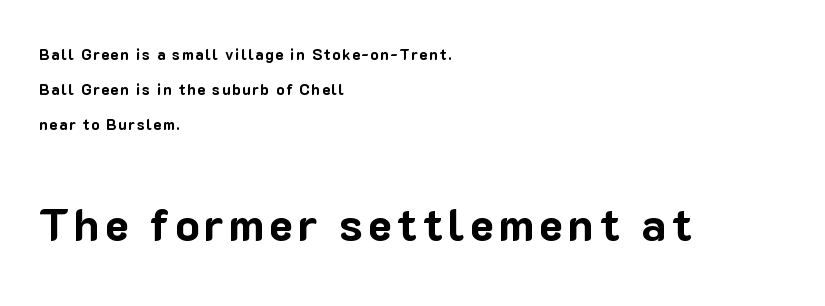
The image shows 45 px bold sans-serif type, upright; set left-aligned, loose line spacing (2.33x), not underlined; the second (bottom) block is 3.0x larger; low stroke contrast and a medium x-height.
